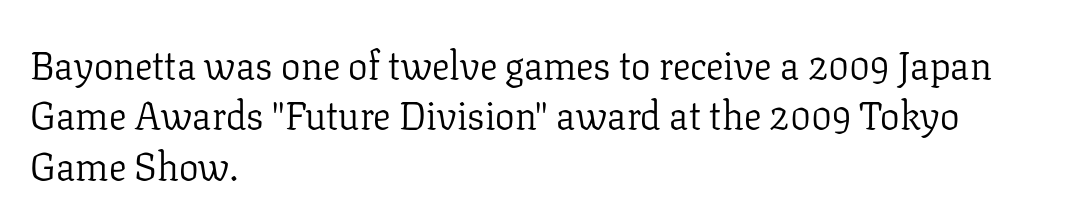
Classification — serif. The letters sit at their default tracking, neither squeezed nor spread. Descenders are the only things crossing below the line. These lines stack with their left ends in a neat column. Whoever set this chose a conventional vertical rhythm. The strokes are not fattened; the text isn't bold.
